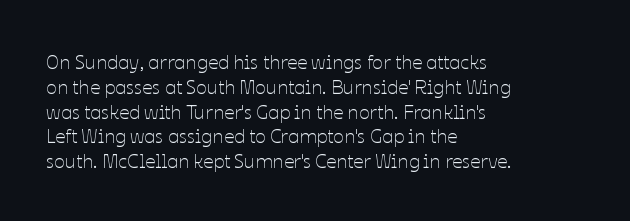
The image shows 20 px text type, upright; set left-aligned, line spacing 1.24x, normal letter spacing, not underlined.
